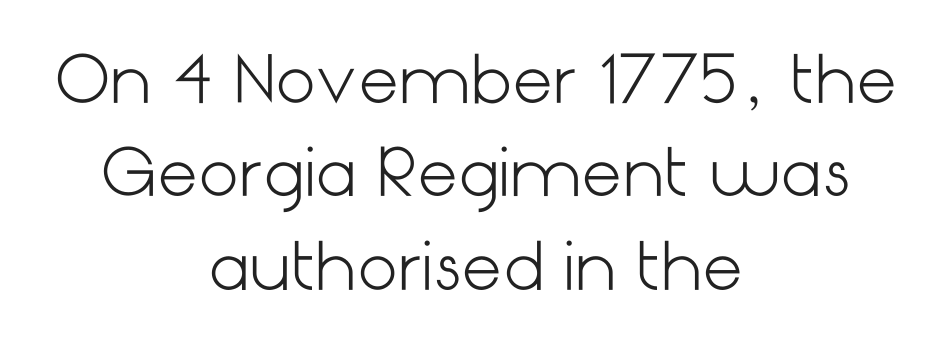
Is the letter spacing exaggerated? No — it looks like the ordinary default. The letters stand upright; this is a roman face. Heft: none added — not bold. Is the block centered? Yes — each line is placed symmetrically about the middle.
